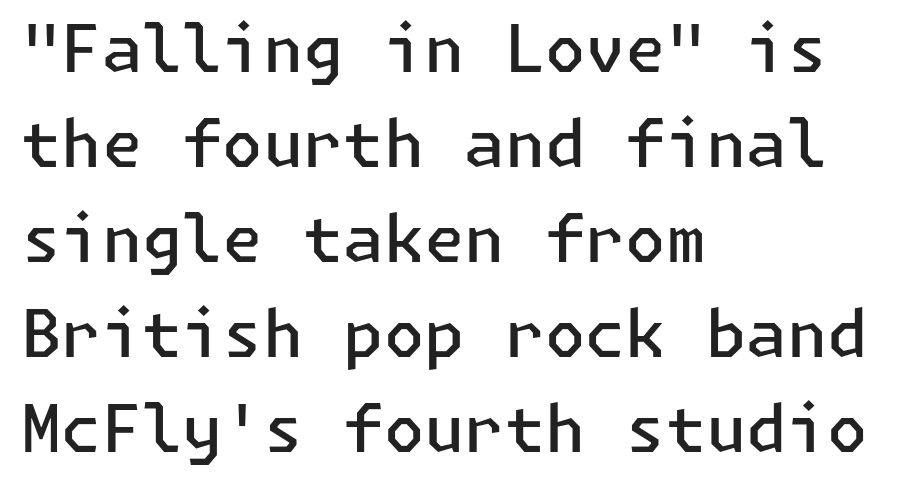
Do the letters lean? They stand straight. What stands out about the letter spacing? Nothing — it is the standard amount. Set as a demibold, roughly 600 on the weight scale. Check the space under the baseline: it is left empty. The paragraph shown leans on its left margin. Interline gaps are of average width in this sample.
